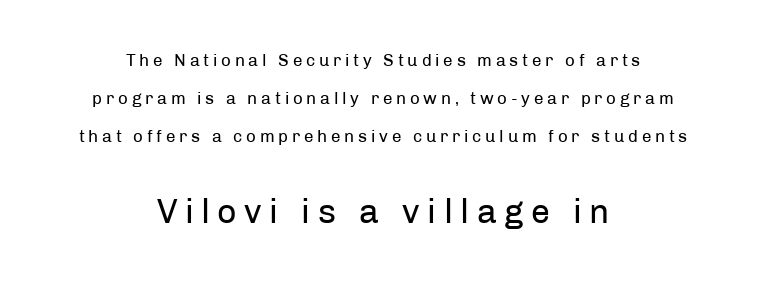
{"serif": "no", "italic": "no", "bold": "no", "weight": "regular", "width": "normal", "stroke_contrast": "low", "x_height": "medium", "monospaced": "no", "underline": "no", "align": "center", "line_spacing": "loose", "line_spacing_ratio": 2.23, "letter_spacing": "wide", "letter_spacing_em": 0.22, "larger_block": "second", "size_ratio": 2.0, "glyph_px": 34}
